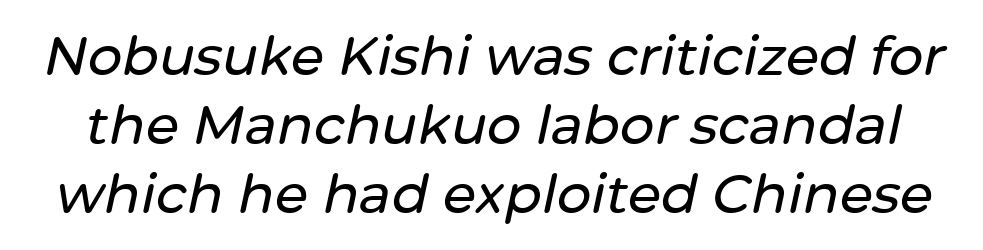
The image shows 54 px text type, italic (leaning right); set normal line spacing (1.28x), normal letter spacing, not underlined; low stroke contrast and a medium x-height.
